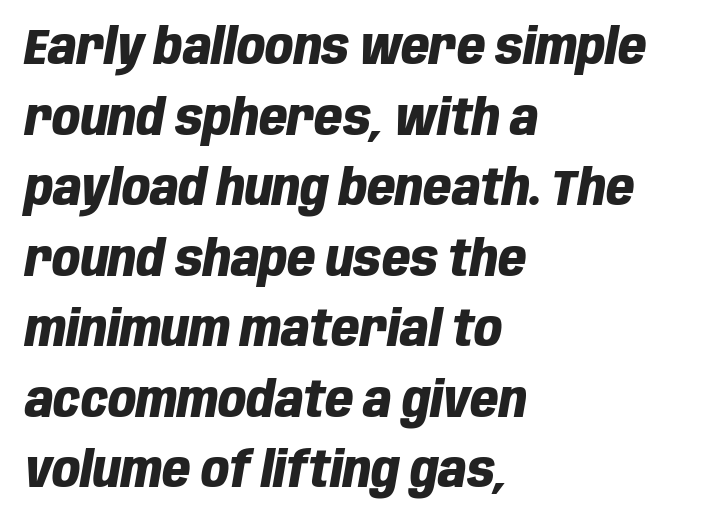
{"italic": "yes", "lean": "right", "slant_degrees": 10, "bold": "yes", "weight": "heavy", "width": "condensed", "stroke_contrast": "low", "x_height": "large", "monospaced": "no", "underline": "no", "align": "left", "line_spacing": "normal", "line_spacing_ratio": 1.44, "letter_spacing": "normal", "letter_spacing_em": 0.0, "glyph_px": 49}
